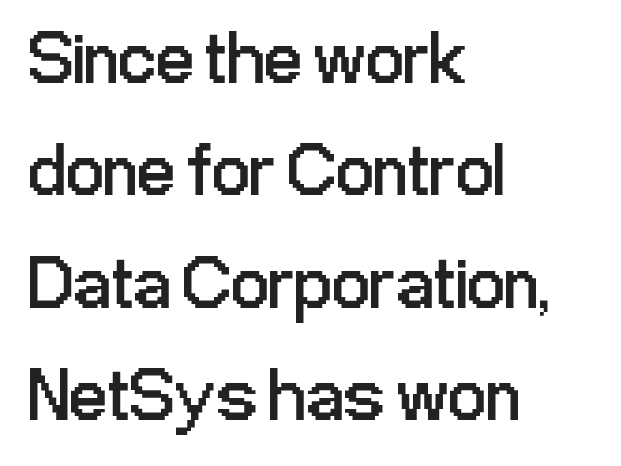
{"serif": "no", "italic": "no", "bold": "no", "weight": "regular", "width": "condensed", "stroke_contrast": "low", "x_height": "medium", "monospaced": "no", "underline": "no", "align": "left", "line_spacing": "normal", "line_spacing_ratio": 1.5, "letter_spacing": "normal", "letter_spacing_em": 0.0, "glyph_px": 75}
